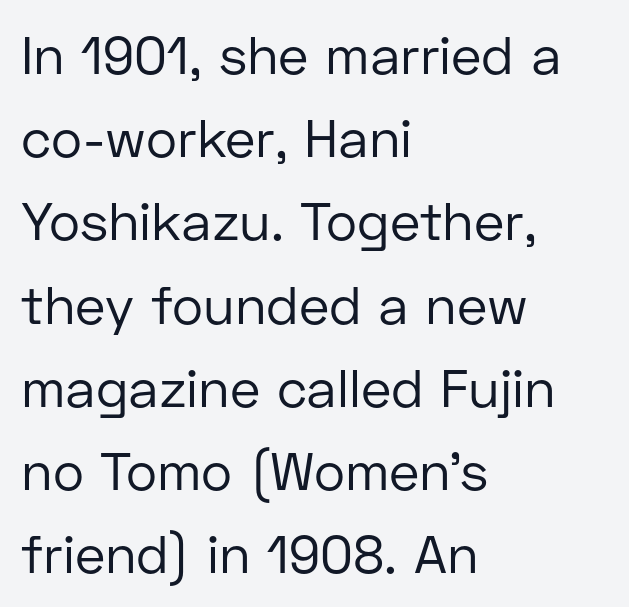
The image shows 53 px regular-weight sans-serif type, upright; set left-aligned, normal line spacing (1.57x), normal letter spacing, not underlined; low stroke contrast and a medium x-height.
